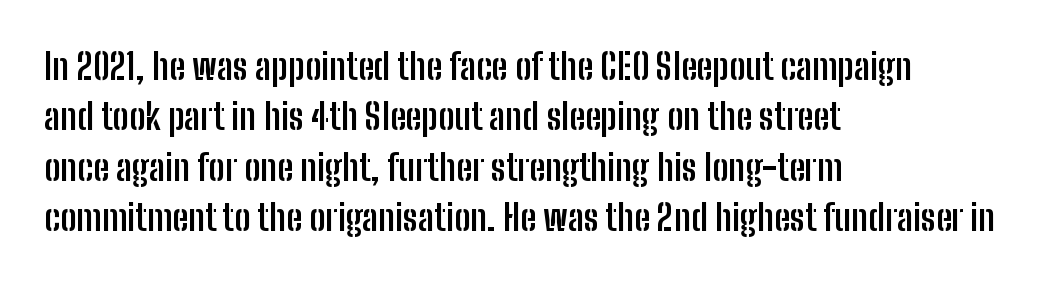
The image shows 36 px semibold, condensed sans-serif type, upright; set left-aligned, normal line spacing (1.4x), normal letter spacing, not underlined; low stroke contrast and a medium x-height.
